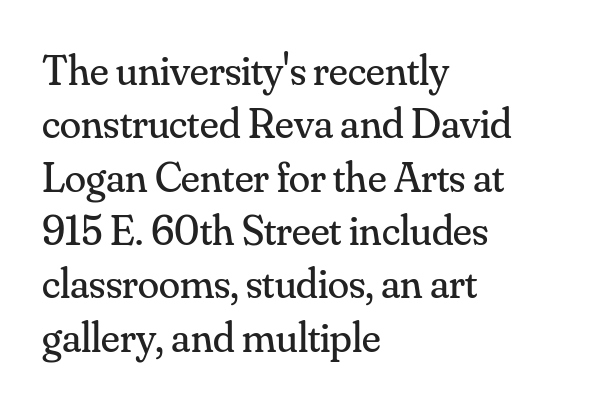
Does extra space separate the letters? No, they use regular spacing. Serifs: yes, visible at the terminals of the letterforms. This sample has the flowing, uneven cadence of proportional lettering. You can tell it's not italic because the verticals are truly vertical. Compared with a centered layout, this one pins lines to the left instead.
